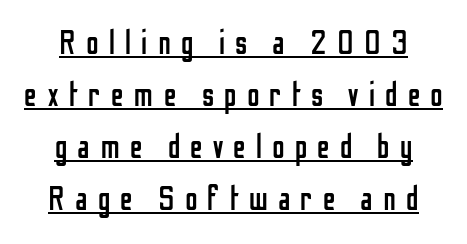
The image shows 34 px regular-weight, condensed sans-serif type, upright; set normal line spacing (1.53x), unusually wide letter spacing (+0.3 em), underlined; low stroke contrast and a medium x-height.
